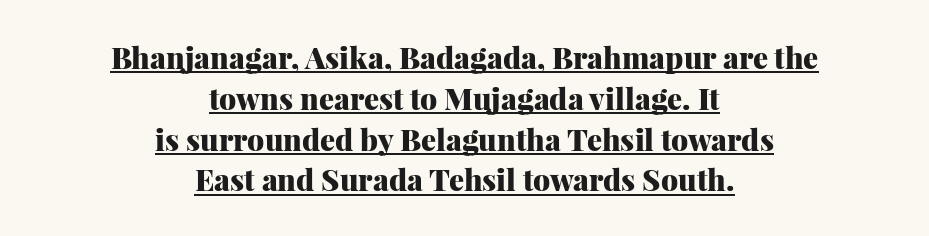
The image shows 30 px heavy serif type, upright; set centered, normal line spacing (1.36x), normal letter spacing, underlined; medium stroke contrast and a medium x-height.
